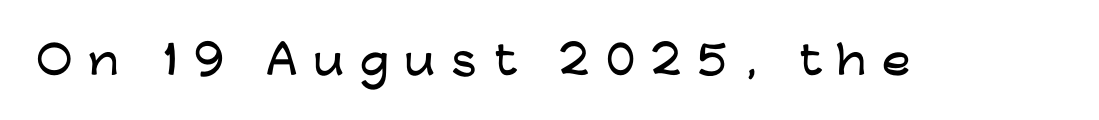
The image shows 38 px wide sans-serif type, upright; set unusually wide letter spacing (+0.42 em), not underlined; low stroke contrast and a medium x-height.
